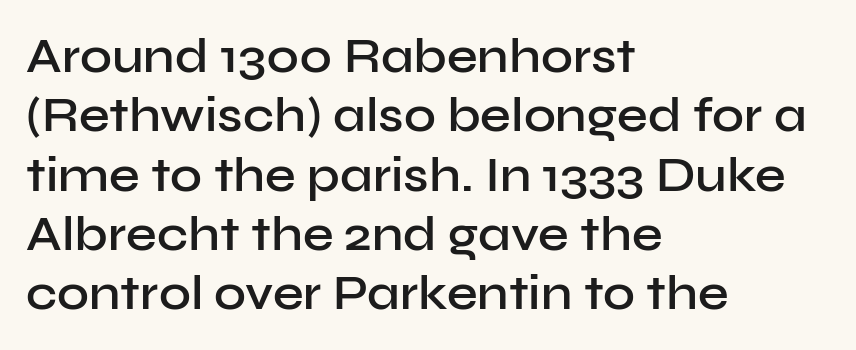
The image shows 49 px semibold sans-serif type, upright; set left-aligned, line spacing 1.21x, normal letter spacing, not underlined; low stroke contrast and a medium x-height.
